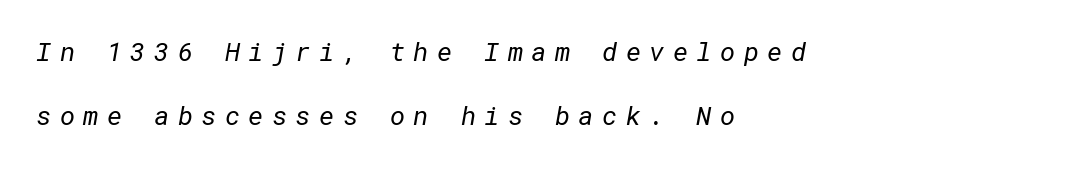
Q: Is the text bold? A: No.
Q: Is the text underlined? A: No.
Q: How is the paragraph aligned? A: Left-aligned.
Q: Is the spacing between letters normal or unusually wide? A: Unusually wide.
Q: Is the spacing between lines tight, normal or loose? A: Loose.
